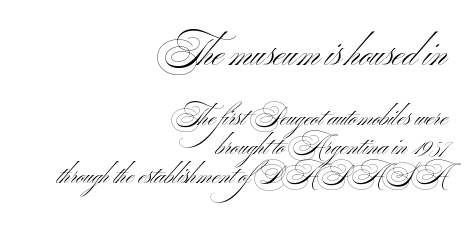
Q: Is the text bold? A: No.
Q: Is the text italic (slanted)? A: Yes.
Q: Is the typeface a serif or a sans-serif typeface? A: Sans-serif.
Q: Is the text underlined? A: No.
Q: How is the paragraph aligned? A: Right-aligned.
Q: Is the spacing between letters normal or unusually wide? A: Normal.
Q: Which block of text is set in a larger size, the first (top) or the second (bottom)? A: The first (top) one.
Q: Width (condensed, normal, or wide)? A: Wide.
Q: Stroke contrast? A: Medium.
Q: x-height? A: Small.
Q: Monospaced? A: No.
